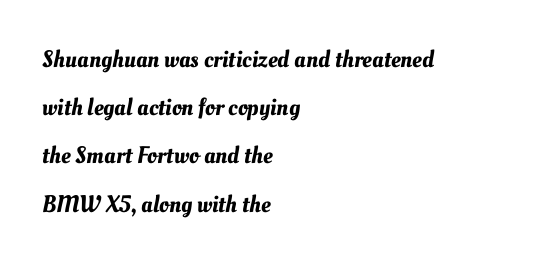
Nobody touched the tracking dial on this one. Reading down the block, your eye returns to a fixed left position each line. Bare-footed words on every line. Compared with typical paragraphs, the rows here are farther apart.
